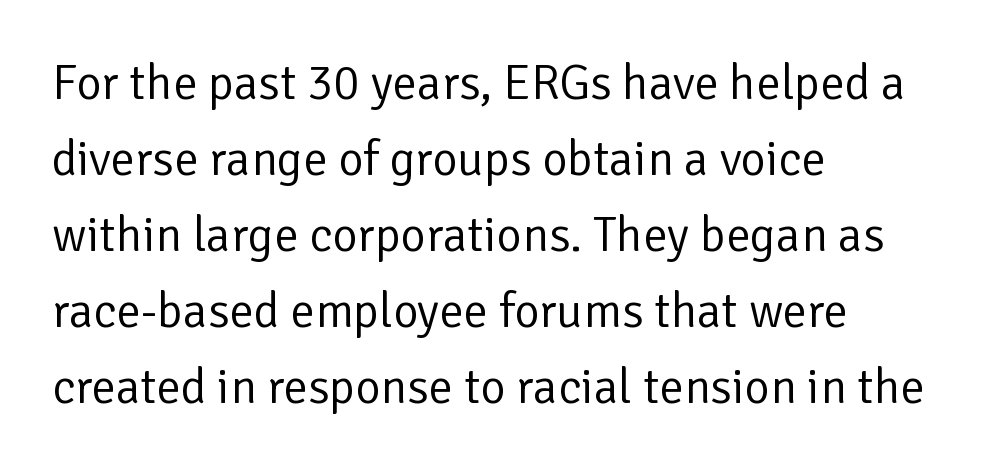
{"serif": "no", "italic": "no", "bold": "no", "weight": "regular", "width": "normal", "stroke_contrast": "low", "x_height": "medium", "monospaced": "no", "underline": "no", "align": "left", "line_spacing": "normal", "line_spacing_ratio": 1.55, "letter_spacing": "normal", "letter_spacing_em": 0.0, "glyph_px": 49}
